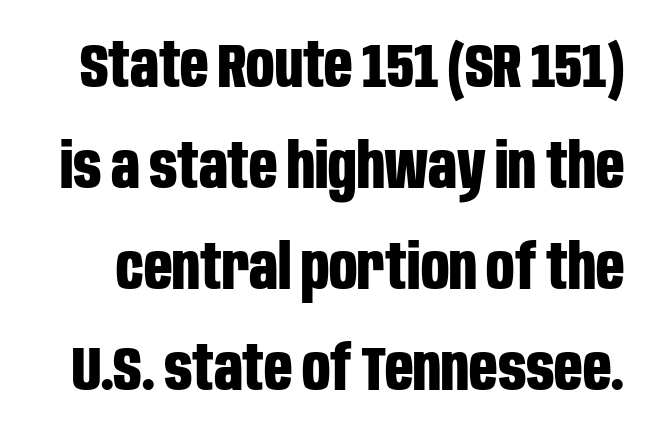
The image shows 62 px bold, condensed sans-serif type, upright; set normal line spacing (1.63x), normal letter spacing, not underlined; low stroke contrast and a large x-height.
